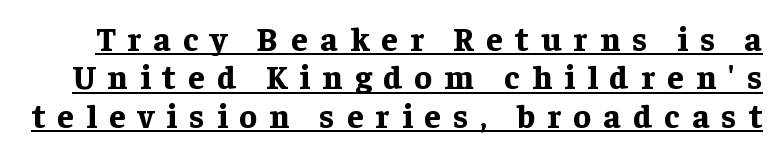
The image shows 33 px bold serif type, upright; set line spacing 1.16x, unusually wide letter spacing (+0.37 em), underlined; low stroke contrast and a medium x-height.
